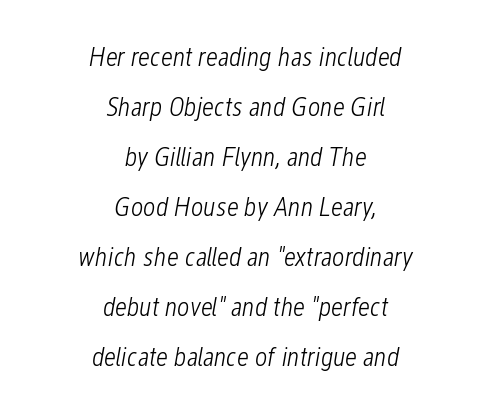
The image shows 27 px text type, italic (leaning right); set centered, line spacing 1.85x, normal letter spacing, not underlined.
